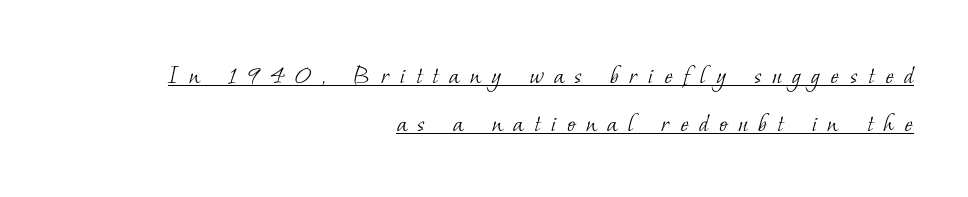
Line spacing here is normal. The compositor pushed each line to the right boundary. The gaps between neighbouring characters are conspicuously large. Here the designer chose a conventional face with non-uniform glyph widths.
